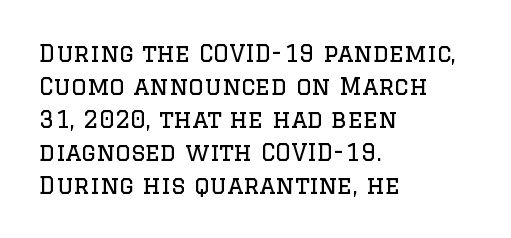
{"italic": "no", "bold": "no", "underline": "no", "align": "left", "line_spacing": "normal", "line_spacing_ratio": 1.37, "letter_spacing": "normal", "letter_spacing_em": 0.0, "glyph_px": 24}
